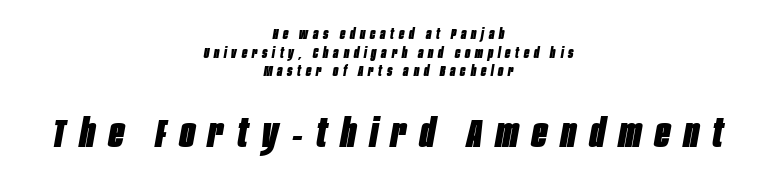
The image shows 40 px heavy, condensed type, italic (leaning right); set centered, normal line spacing (1.33x), unusually wide letter spacing (+0.35 em), not underlined; the second (bottom) block is 2.86x larger; low stroke contrast and a large x-height.
